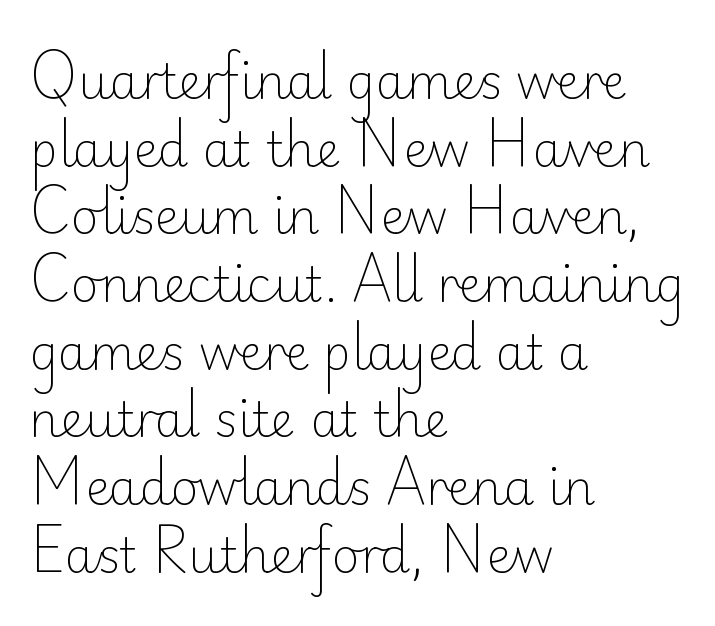
{"serif": "no", "italic": "no", "bold": "no", "weight": "light", "width": "normal", "stroke_contrast": "low", "x_height": "small", "monospaced": "no", "underline": "no", "align": "left", "line_spacing": "normal", "line_spacing_ratio": 1.41, "letter_spacing": "normal", "letter_spacing_em": 0.0, "glyph_px": 48}
